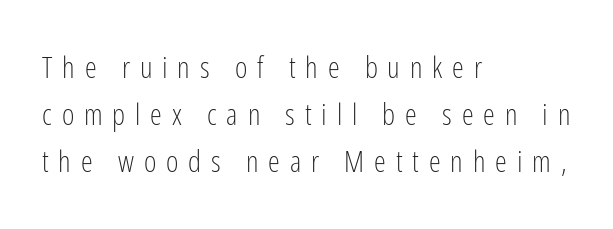
Q: Is the text bold? A: No.
Q: Is the text italic (slanted)? A: No, it is upright.
Q: Is the typeface a serif or a sans-serif typeface? A: Sans-serif.
Q: Is the text underlined? A: No.
Q: How is the paragraph aligned? A: Left-aligned.
Q: Is the spacing between letters normal or unusually wide? A: Unusually wide.
Q: Is the spacing between lines tight, normal or loose? A: Normal.
Q: Width (condensed, normal, or wide)? A: Condensed.
Q: Stroke contrast? A: Low.
Q: x-height? A: Medium.
Q: Monospaced? A: No.
